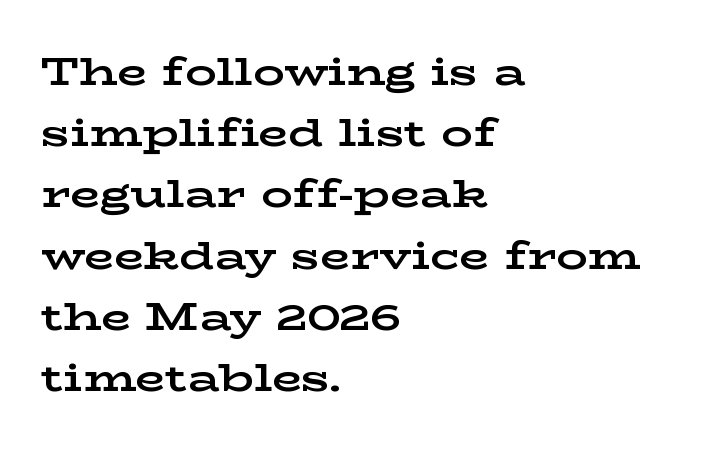
The image shows 39 px bold, wide serif type, upright; set left-aligned, normal line spacing (1.57x), normal letter spacing, not underlined; low stroke contrast and a medium x-height.
